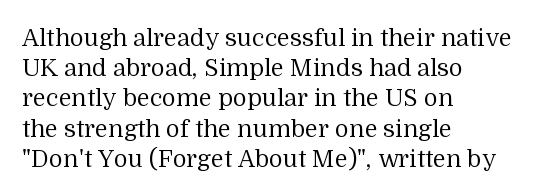
{"italic": "no", "bold": "no", "underline": "no", "align": "left", "line_spacing": "normal", "line_spacing_ratio": 1.26, "letter_spacing": "normal", "letter_spacing_em": 0.0, "glyph_px": 24}
